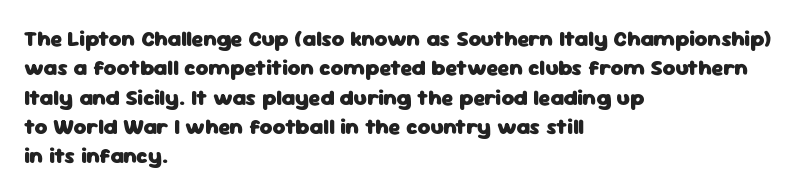
The image shows 22 px bold type, upright; set left-aligned, normal line spacing (1.33x), normal letter spacing, not underlined.
